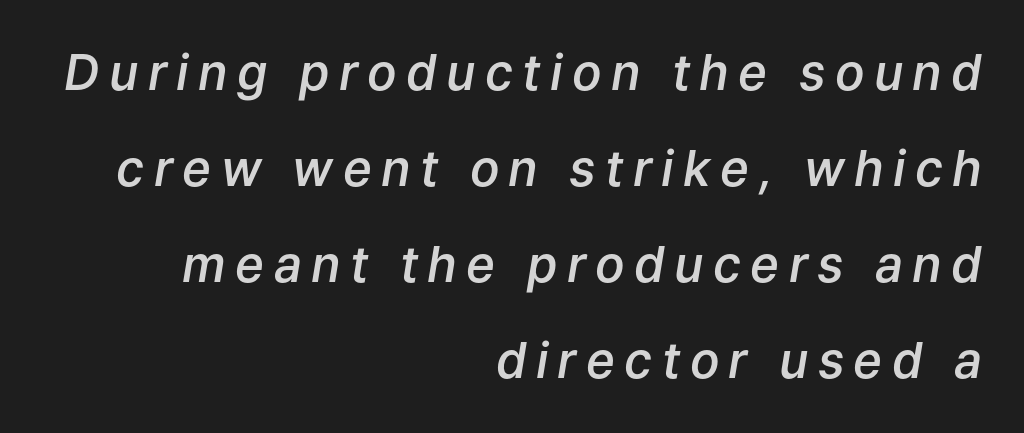
Q: Is the text bold? A: Semi-bold.
Q: Is the text italic (slanted)? A: Yes, it leans right by about 9 degrees.
Q: Is the text underlined? A: No.
Q: How is the paragraph aligned? A: Right-aligned.
Q: Is the spacing between lines tight, normal or loose? A: Loose.
Q: Width (condensed, normal, or wide)? A: Normal.
Q: Stroke contrast? A: Low.
Q: x-height? A: Medium.
Q: Monospaced? A: No.
